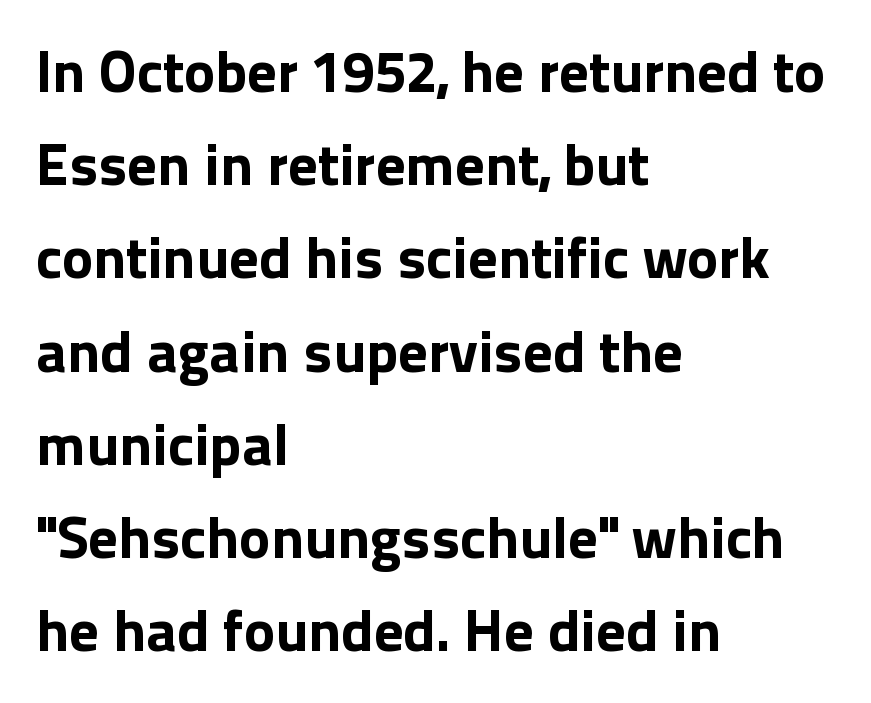
{"serif": "no", "italic": "no", "bold": "yes", "weight": "bold", "width": "normal", "x_height": "medium", "monospaced": "no", "underline": "no", "align": "left", "line_spacing": "normal", "line_spacing_ratio": 1.58, "letter_spacing": "normal", "letter_spacing_em": 0.0, "glyph_px": 59}
